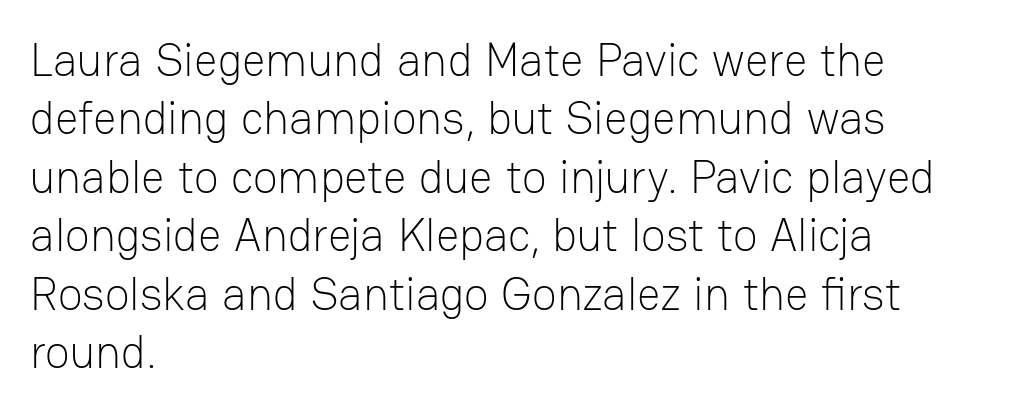
Q: Is the text bold? A: No.
Q: Is the text italic (slanted)? A: No, it is upright.
Q: Is the typeface a serif or a sans-serif typeface? A: Sans-serif.
Q: Is the text underlined? A: No.
Q: How is the paragraph aligned? A: Left-aligned.
Q: Is the spacing between letters normal or unusually wide? A: Normal.
Q: Is the spacing between lines tight, normal or loose? A: Normal.
Q: Width (condensed, normal, or wide)? A: Normal.
Q: Stroke contrast? A: Low.
Q: x-height? A: Medium.
Q: Monospaced? A: No.
